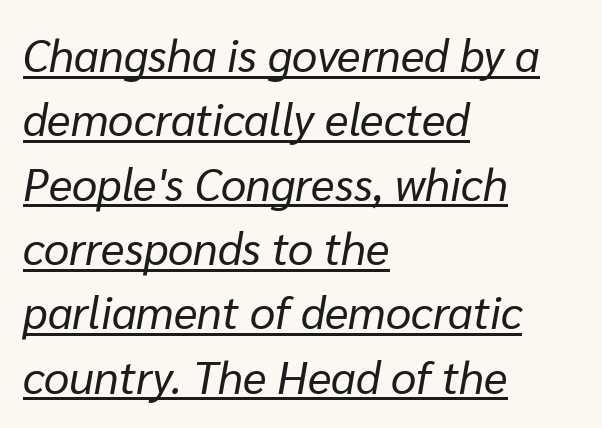
Yep, that's italic — everything's leaning. The paragraph shown leans on its left margin. Weight: in the light-to-regular range. A continuous stroke trails under the words, as in a hyperlink.
